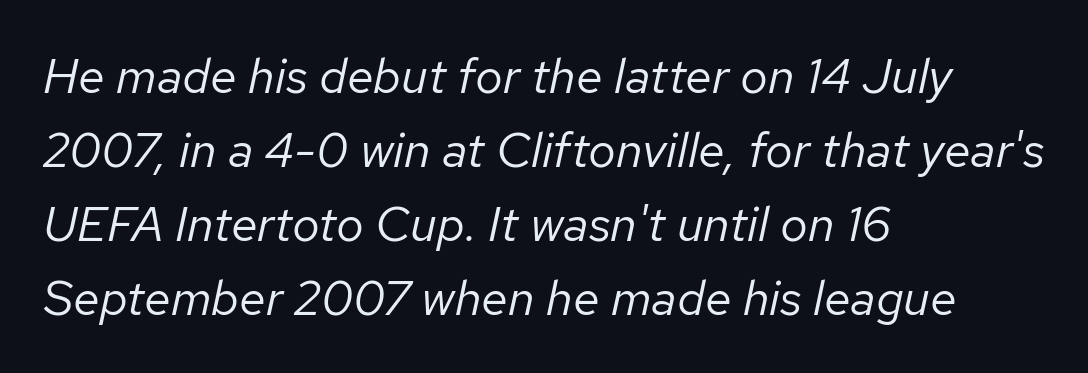
Q: Is the text bold? A: No.
Q: Is the text italic (slanted)? A: Yes, it leans right by about 12 degrees.
Q: Is the text underlined? A: No.
Q: How is the paragraph aligned? A: Left-aligned.
Q: Is the spacing between letters normal or unusually wide? A: Normal.
Q: Is the spacing between lines tight, normal or loose? A: Normal.
Q: Width (condensed, normal, or wide)? A: Normal.
Q: Stroke contrast? A: Low.
Q: x-height? A: Medium.
Q: Monospaced? A: No.
